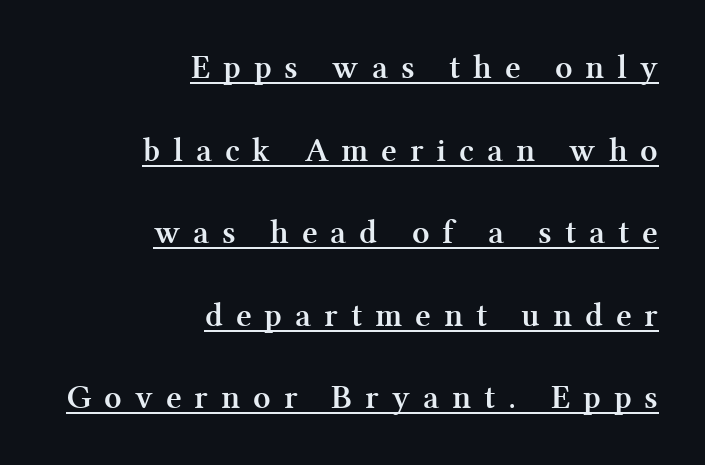
{"serif": "yes", "italic": "no", "bold": "yes", "weight": "semibold", "width": "normal", "stroke_contrast": "medium", "x_height": "medium", "monospaced": "no", "underline": "yes", "align": "right", "line_spacing": "loose", "line_spacing_ratio": 2.43, "letter_spacing": "wide", "letter_spacing_em": 0.38, "glyph_px": 34}
